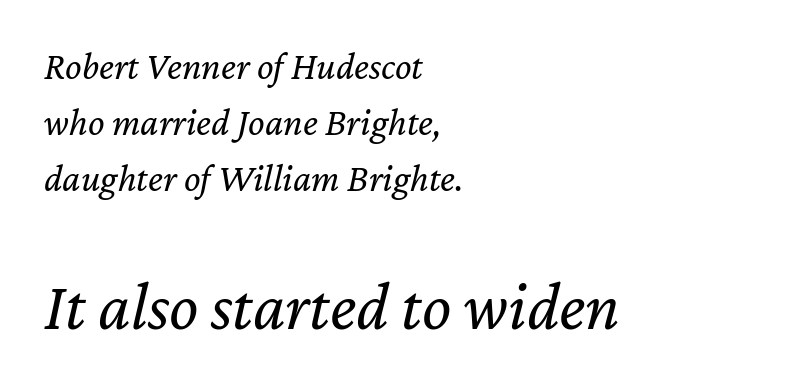
The font's italic variant was chosen for this text. If you squint, the bottom block still reads clearly — it's the larger of the two. Is the stroke heavy? The answer is a plain regular-or-lighter. The gaps between neighbouring characters are ordinary and unremarkable. Only glyphs here, with clear space below each row.
